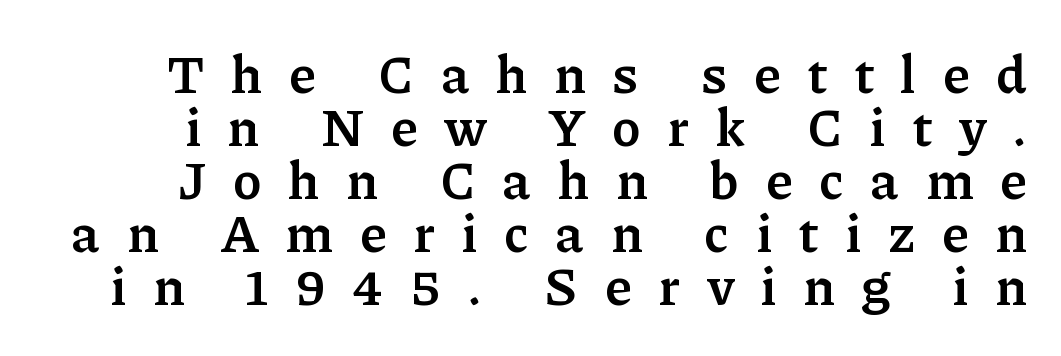
Ordinary non-slanted type is in use. Descenders hang freely into open space. Between one letter and the next there's a generous, obvious gap. Baseline-to-baseline distance is barely more than the letter height. Proportional: the letters do not fall into vertical columns. To sum up the face: it has serifs.
